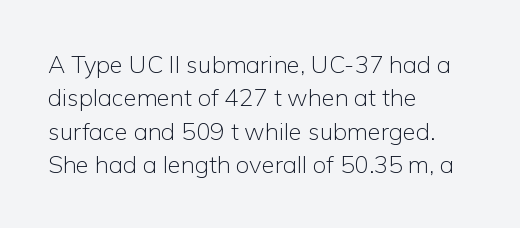
{"italic": "no", "bold": "no", "underline": "no", "align": "left", "line_spacing": "normal", "line_spacing_ratio": 1.39, "letter_spacing": "normal", "letter_spacing_em": 0.0, "glyph_px": 24}
